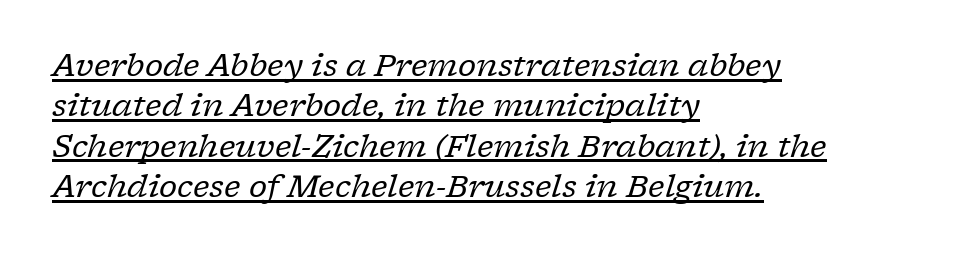
{"serif": "yes", "italic": "yes", "lean": "right", "slant_degrees": 17, "bold": "no", "weight": "regular", "width": "normal", "stroke_contrast": "low", "x_height": "medium", "monospaced": "no", "underline": "yes", "align": "left", "line_spacing": "normal", "line_spacing_ratio": 1.3, "letter_spacing": "normal", "letter_spacing_em": 0.0, "glyph_px": 31}
